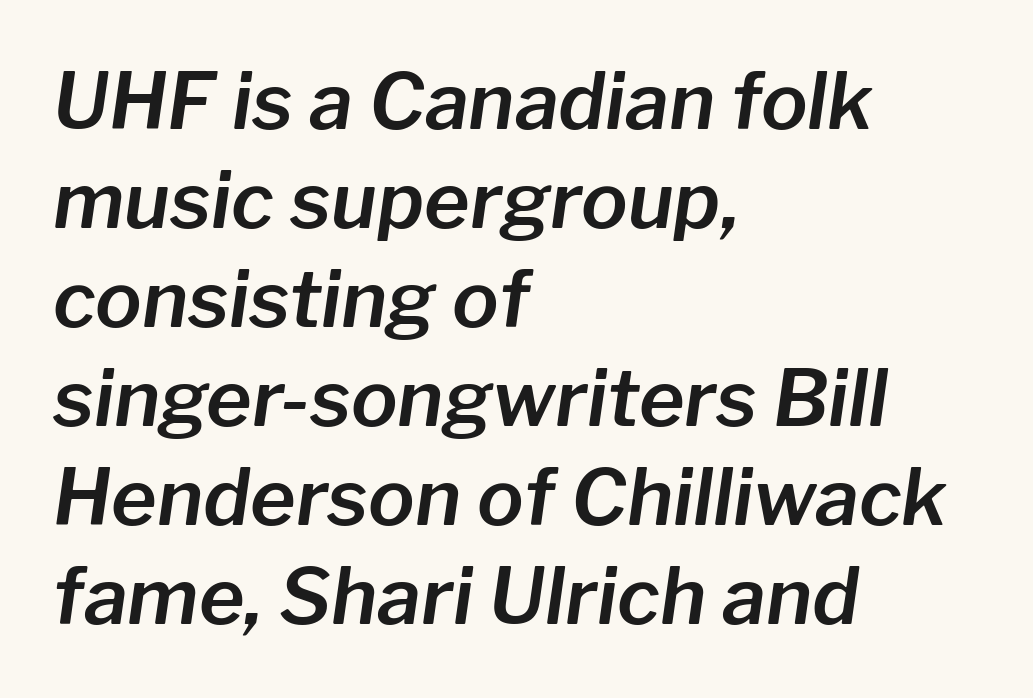
{"italic": "yes", "lean": "right", "slant_degrees": 8, "width": "normal", "stroke_contrast": "low", "x_height": "medium", "monospaced": "no", "underline": "no", "align": "left", "line_spacing": "normal", "line_spacing_ratio": 1.27, "letter_spacing": "normal", "letter_spacing_em": 0.0, "glyph_px": 78}
